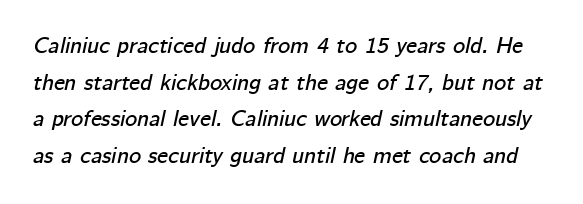
The image shows 23 px text type, italic (leaning right); set normal line spacing (1.59x), normal letter spacing, not underlined.
